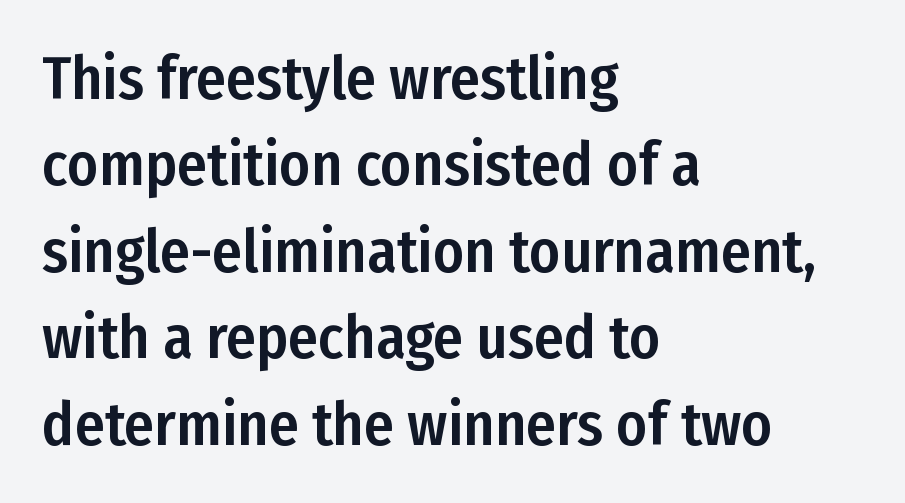
Q: Is the text italic (slanted)? A: No, it is upright.
Q: Is the typeface a serif or a sans-serif typeface? A: Sans-serif.
Q: Is the text underlined? A: No.
Q: How is the paragraph aligned? A: Left-aligned.
Q: Is the spacing between letters normal or unusually wide? A: Normal.
Q: Is the spacing between lines tight, normal or loose? A: Normal.
Q: Width (condensed, normal, or wide)? A: Condensed.
Q: Stroke contrast? A: Low.
Q: x-height? A: Medium.
Q: Monospaced? A: No.
